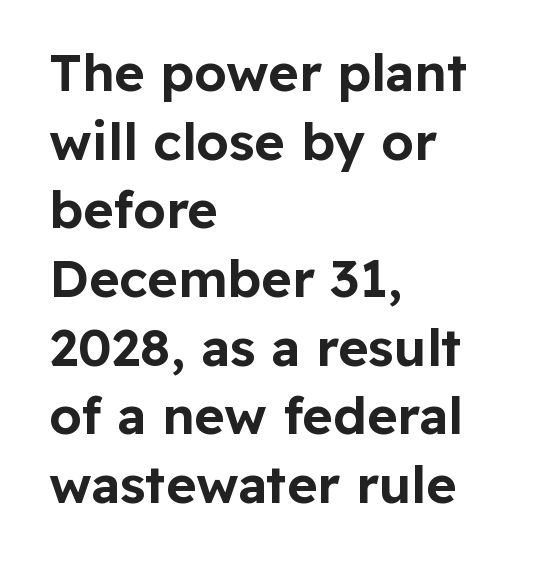
Q: Is the text italic (slanted)? A: No, it is upright.
Q: Is the typeface a serif or a sans-serif typeface? A: Sans-serif.
Q: Is the text underlined? A: No.
Q: How is the paragraph aligned? A: Left-aligned.
Q: Is the spacing between letters normal or unusually wide? A: Normal.
Q: Is the spacing between lines tight, normal or loose? A: Normal.
Q: Width (condensed, normal, or wide)? A: Normal.
Q: Stroke contrast? A: Low.
Q: x-height? A: Medium.
Q: Monospaced? A: No.
